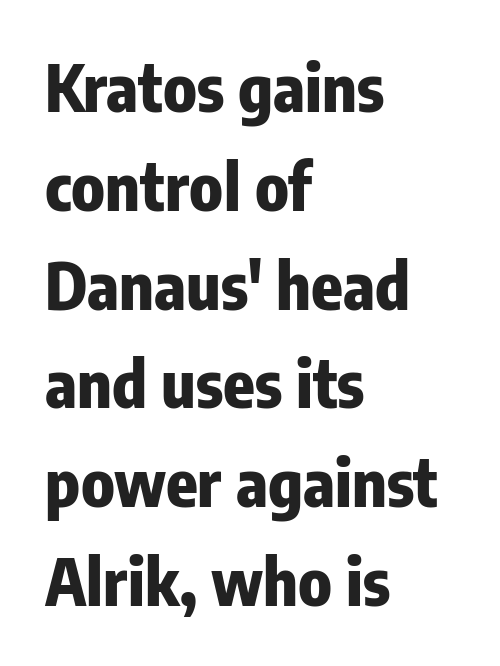
{"serif": "no", "italic": "no", "bold": "yes", "weight": "heavy", "width": "condensed", "stroke_contrast": "low", "x_height": "medium", "monospaced": "no", "underline": "no", "align": "left", "line_spacing": "normal", "line_spacing_ratio": 1.52, "letter_spacing": "normal", "letter_spacing_em": 0.0, "glyph_px": 65}
